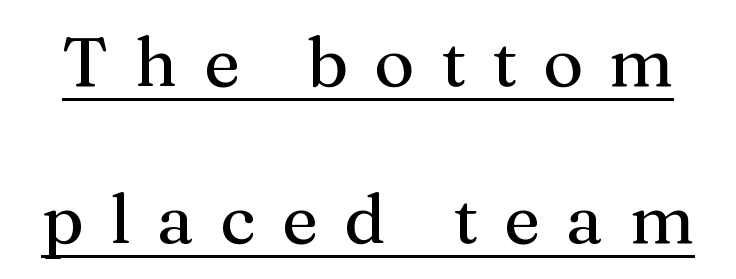
{"serif": "yes", "italic": "no", "width": "normal", "stroke_contrast": "medium", "x_height": "medium", "monospaced": "no", "underline": "yes", "line_spacing": "loose", "line_spacing_ratio": 2.27, "letter_spacing": "wide", "letter_spacing_em": 0.38, "glyph_px": 69}
